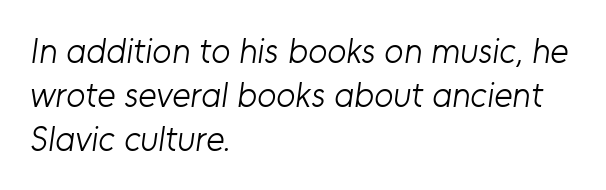
Q: Is the text bold? A: No.
Q: Is the typeface a serif or a sans-serif typeface? A: Sans-serif.
Q: Is the text underlined? A: No.
Q: How is the paragraph aligned? A: Left-aligned.
Q: Is the spacing between letters normal or unusually wide? A: Normal.
Q: Is the spacing between lines tight, normal or loose? A: Normal.
Q: Width (condensed, normal, or wide)? A: Normal.
Q: Stroke contrast? A: Low.
Q: x-height? A: Medium.
Q: Monospaced? A: No.
